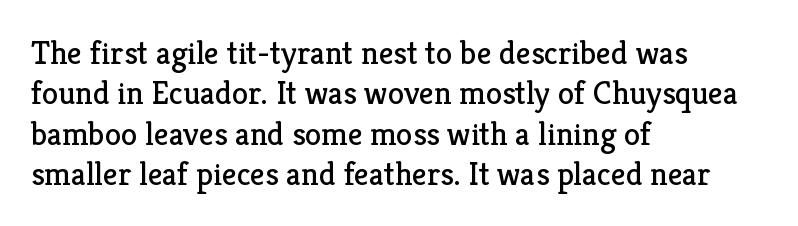
{"serif": "yes", "italic": "no", "bold": "no", "weight": "regular", "width": "normal", "stroke_contrast": "low", "x_height": "medium", "monospaced": "no", "underline": "no", "align": "left", "line_spacing_ratio": 1.22, "letter_spacing": "normal", "letter_spacing_em": 0.0, "glyph_px": 33}
